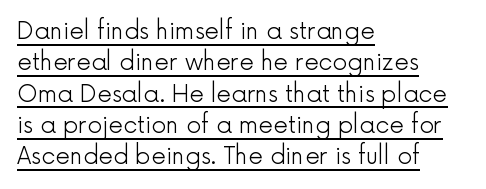
{"italic": "no", "bold": "no", "underline": "yes", "align": "left", "line_spacing": "normal", "line_spacing_ratio": 1.36, "letter_spacing": "normal", "letter_spacing_em": 0.0, "glyph_px": 23}
